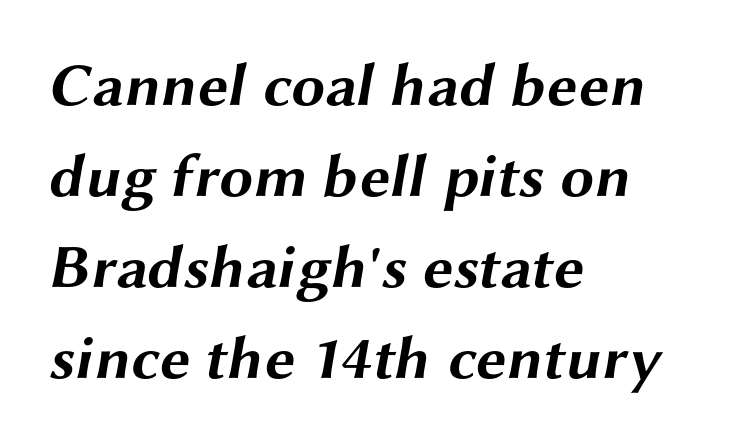
Q: Is the text bold? A: Yes.
Q: Is the typeface a serif or a sans-serif typeface? A: Sans-serif.
Q: Is the text underlined? A: No.
Q: How is the paragraph aligned? A: Left-aligned.
Q: Is the spacing between letters normal or unusually wide? A: Normal.
Q: Is the spacing between lines tight, normal or loose? A: Normal.
Q: Width (condensed, normal, or wide)? A: Wide.
Q: Stroke contrast? A: Medium.
Q: x-height? A: Medium.
Q: Monospaced? A: No.
